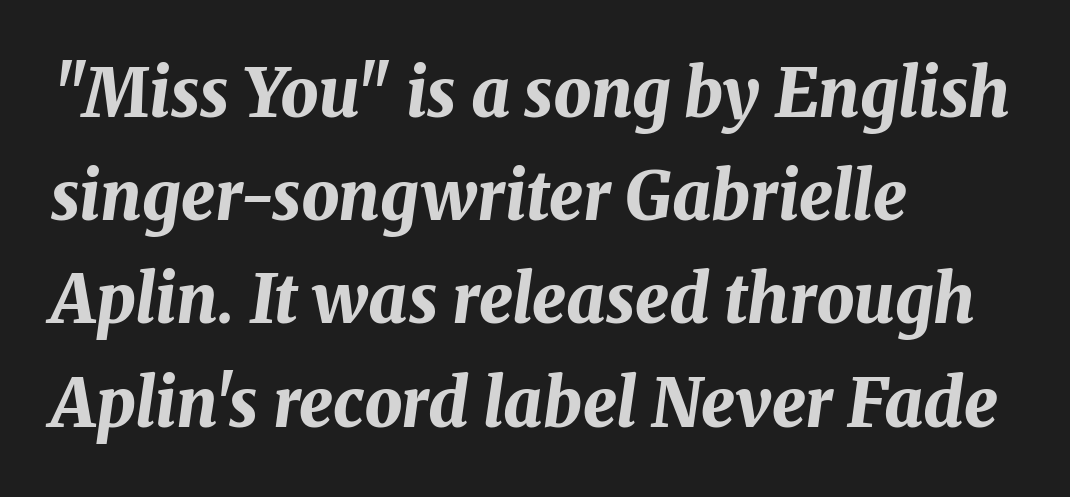
The image shows 67 px bold type, italic (leaning right); set left-aligned, normal line spacing (1.54x), normal letter spacing, not underlined; medium stroke contrast and a medium x-height.
